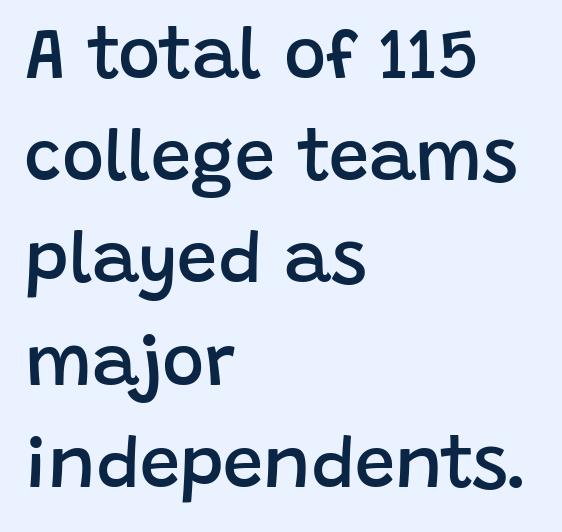
The passage shown has conventional tracking throughout. Here the designer chose a conventional face with non-uniform glyph widths. To sum up the face: it is a sans, with no serifs. Is the type bold? Partly — it's a semibold, heavier than regular but not fully bold.
